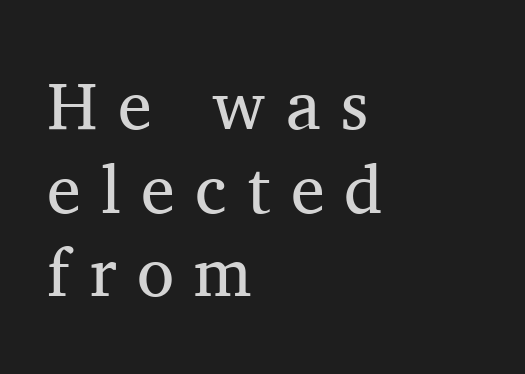
The image shows 68 px regular-weight serif type, upright; set left-aligned, line spacing 1.23x, unusually wide letter spacing (+0.3 em), not underlined; medium stroke contrast and a medium x-height.
